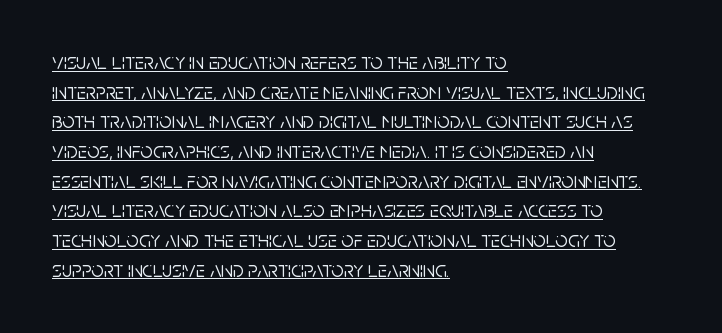
Q: Is the text italic (slanted)? A: No, it is upright.
Q: Is the text underlined? A: Yes.
Q: How is the paragraph aligned? A: Left-aligned.
Q: Is the spacing between letters normal or unusually wide? A: Normal.
Q: Is the spacing between lines tight, normal or loose? A: Normal.
